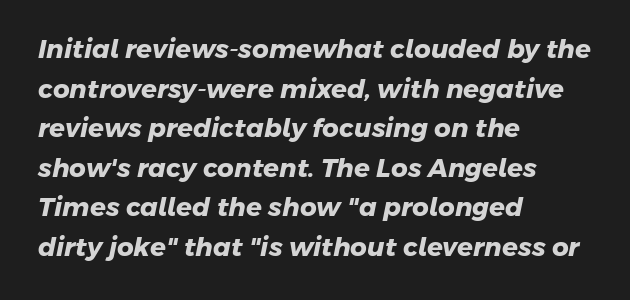
The image shows 26 px bold type; set left-aligned, normal line spacing (1.52x), normal letter spacing, not underlined.
